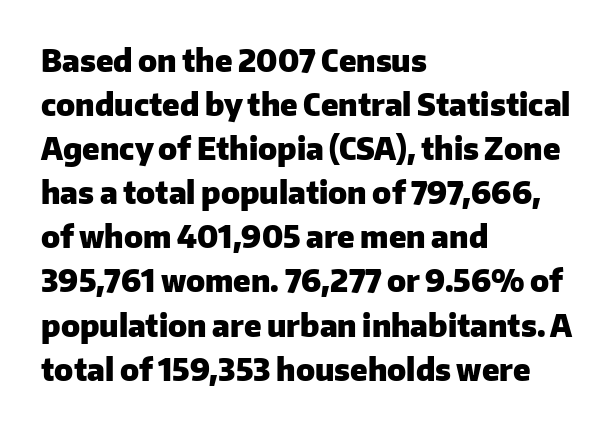
You could call the tracking neutral — neither tight nor loose. Every letter is thick-stroked: bold, no question. A typesetter would label this face a sans. What's the leading like? Ordinary, nothing unusual. This sample has the flowing, uneven cadence of proportional lettering.
